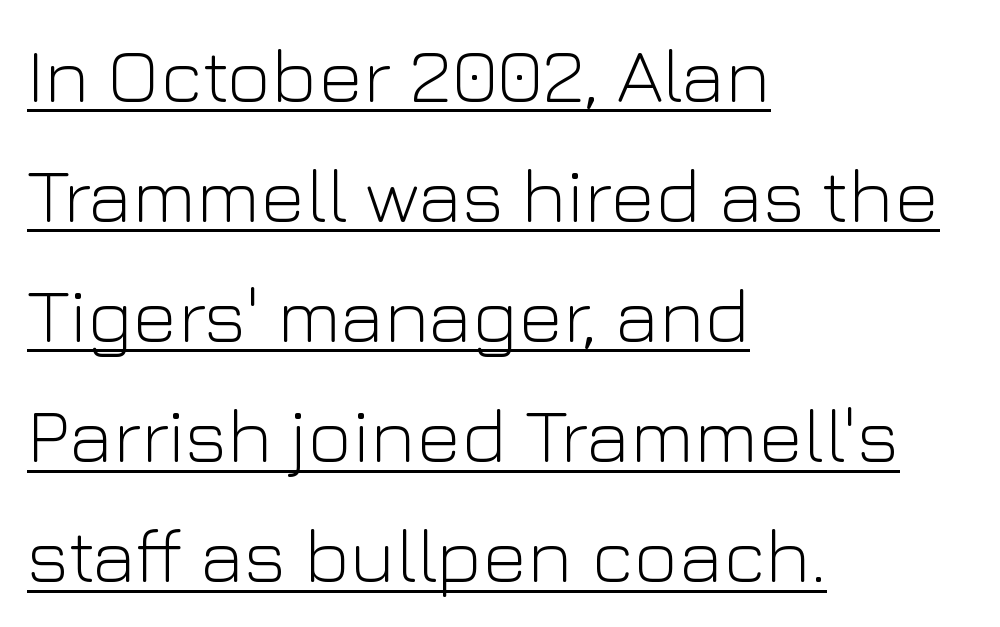
{"serif": "no", "italic": "no", "bold": "no", "weight": "light", "width": "normal", "stroke_contrast": "low", "x_height": "medium", "monospaced": "no", "underline": "yes", "align": "left", "line_spacing": "normal", "line_spacing_ratio": 1.56, "letter_spacing": "normal", "letter_spacing_em": 0.0, "glyph_px": 77}
